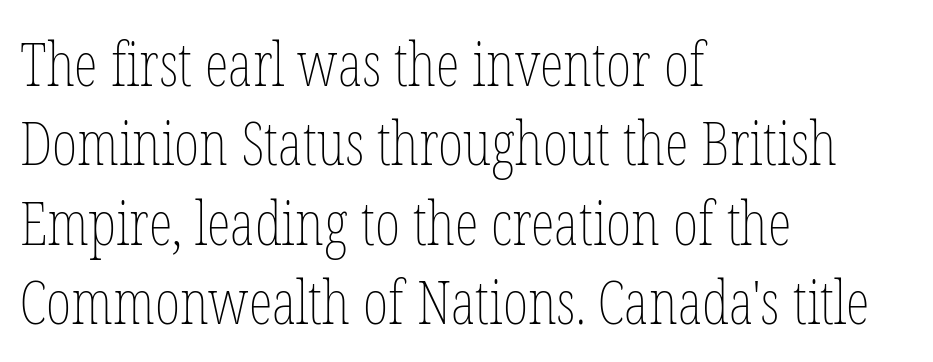
The image shows 61 px thin, condensed type, upright; set left-aligned, normal line spacing (1.3x), normal letter spacing, not underlined; low stroke contrast and a medium x-height.
